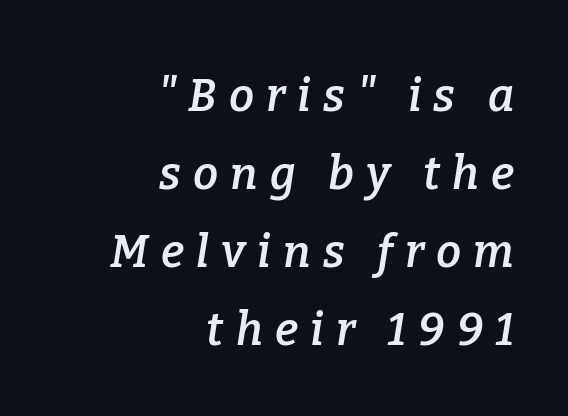
{"serif": "yes", "italic": "yes", "lean": "right", "slant_degrees": 9, "bold": "semi", "weight": "semibold", "width": "normal", "stroke_contrast": "low", "x_height": "medium", "monospaced": "no", "underline": "no", "align": "right", "line_spacing_ratio": 1.73, "letter_spacing": "wide", "letter_spacing_em": 0.27, "glyph_px": 45}
